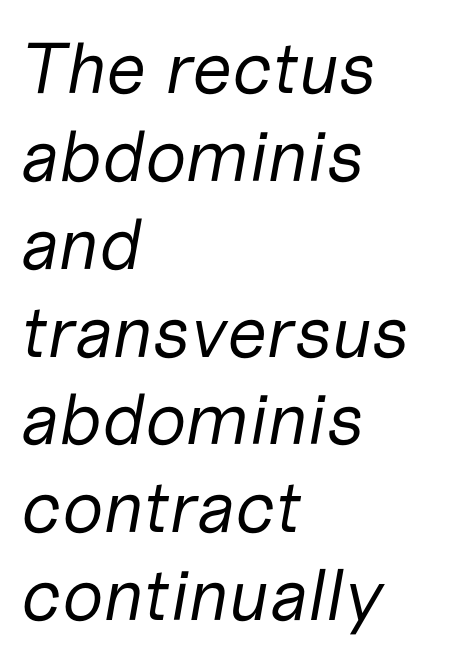
The weight tops out at a normal text grade. Visually the block forms a straight wall on the left and a jagged coastline on the right. Is this a fixed-width face? No — the glyphs have proportional, varying widths. No extra tracking has been applied to these lines.
